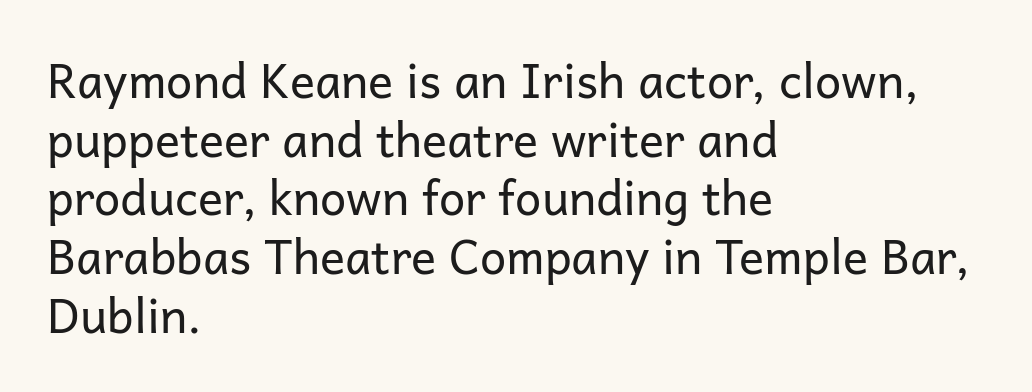
The image shows 47 px regular-weight sans-serif type, upright; set left-aligned, normal line spacing (1.25x), normal letter spacing, not underlined; low stroke contrast and a medium x-height.
